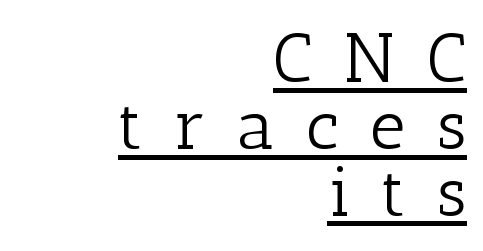
These lines are set flush right with a ragged left edge. The tracking reads as deliberately expanded to a designer's eye. Ordinary non-slanted type is in use. The letterforms sit at book weight or below. You could not count columns in this text — the font is proportionally spaced. The typesetter has applied underlining to the passage shown.
